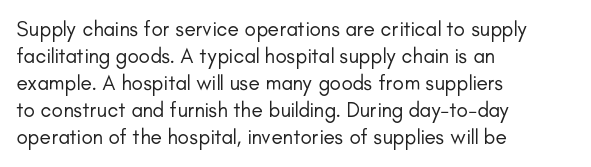
The passage shown is not underscored anywhere. Summary of vertical rhythm: regular, with standard interline spacing. The rag falls on the right side of this text block. Notice how the stems are strictly vertical — no italics here. Vertical stems look standard width or narrower in stroke.
